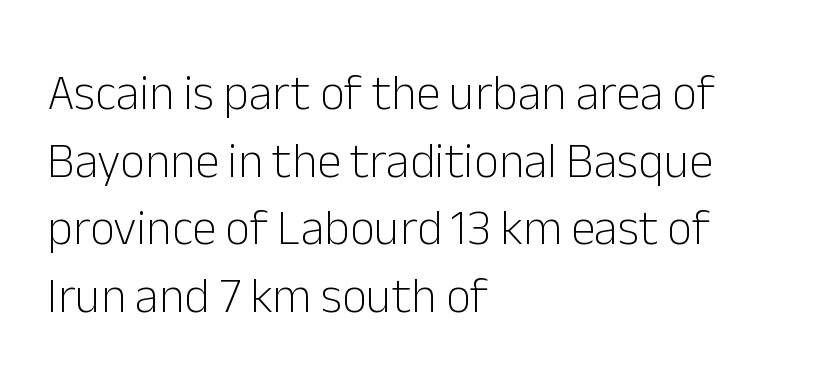
Q: Is the text bold? A: No.
Q: Is the text italic (slanted)? A: No, it is upright.
Q: Is the typeface a serif or a sans-serif typeface? A: Sans-serif.
Q: Is the text underlined? A: No.
Q: How is the paragraph aligned? A: Left-aligned.
Q: Is the spacing between letters normal or unusually wide? A: Normal.
Q: Is the spacing between lines tight, normal or loose? A: Normal.
Q: Width (condensed, normal, or wide)? A: Normal.
Q: Stroke contrast? A: Low.
Q: x-height? A: Medium.
Q: Monospaced? A: No.
